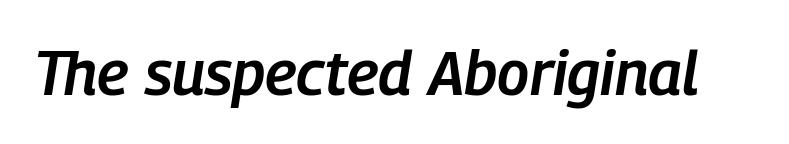
The image shows 62 px semibold, condensed type, italic (leaning right); set normal letter spacing, not underlined; low stroke contrast and a medium x-height.
